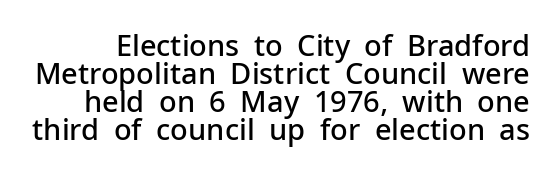
The letters stand upright; this is a roman face. How heavy is the stroke? Medium-heavy — a semibold, shy of bold. Looks like regular typesetting: each glyph gets only the width it needs. Check under the words: just untouched page.
